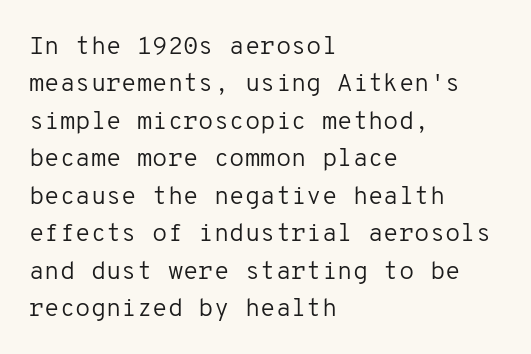
In CSS terms this would be text-align: left. Descenders are the only things crossing below the line. One glance says typical: line gaps are just what's usual. This is the regular roman posture of the typeface.
